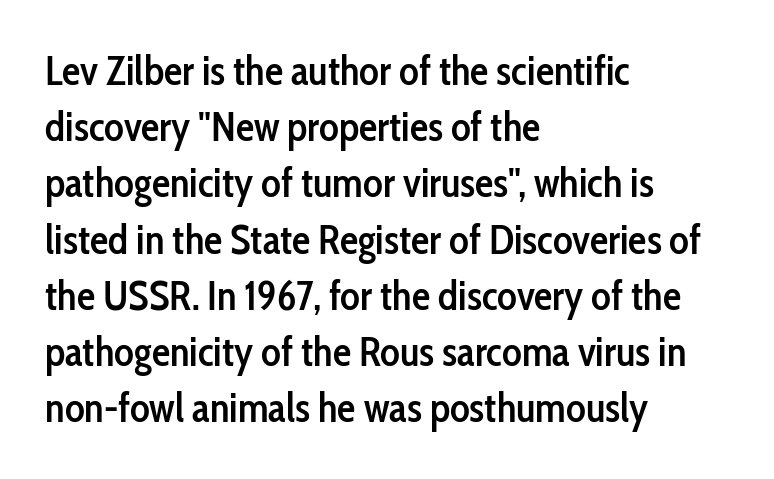
Is there much room between lines? A standard amount, neither cramped nor airy. Does the lettering tilt? It doesn't — this is upright. Each line starts at the same left margin while the right side varies. No word sits above an underline.
